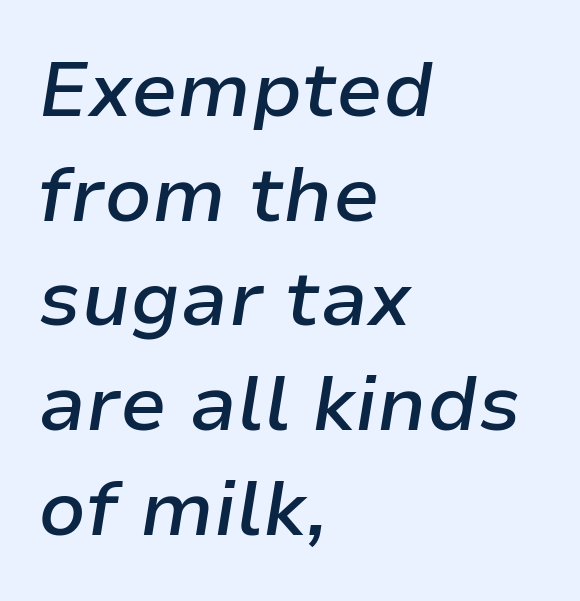
{"italic": "yes", "lean": "right", "slant_degrees": 9, "bold": "semi", "weight": "semibold", "width": "normal", "stroke_contrast": "low", "x_height": "medium", "monospaced": "no", "underline": "no", "align": "left", "line_spacing": "normal", "line_spacing_ratio": 1.36, "letter_spacing": "normal", "letter_spacing_em": 0.0, "glyph_px": 77}
